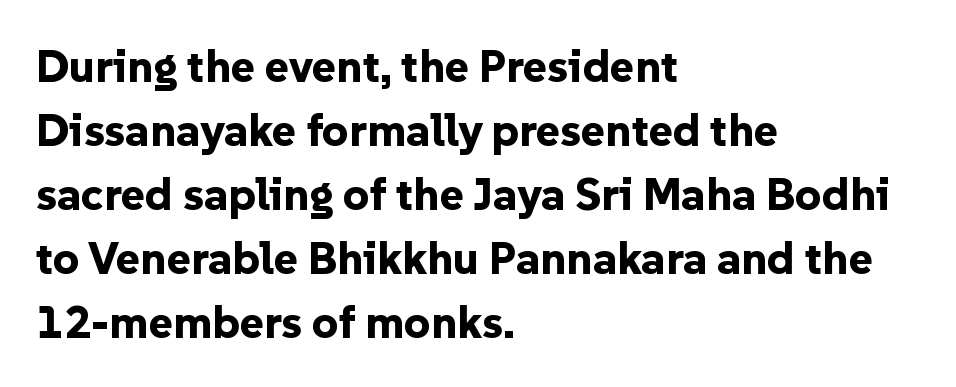
{"serif": "no", "italic": "no", "bold": "yes", "weight": "bold", "width": "normal", "stroke_contrast": "low", "x_height": "medium", "monospaced": "no", "underline": "no", "align": "left", "line_spacing": "normal", "line_spacing_ratio": 1.39, "letter_spacing": "normal", "letter_spacing_em": 0.0, "glyph_px": 46}
